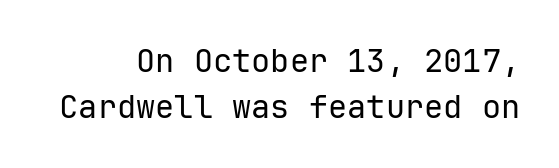
The image shows 32 px regular-weight sans-serif type, upright; set normal line spacing (1.44x), normal letter spacing, not underlined; low stroke contrast and a medium x-height.
